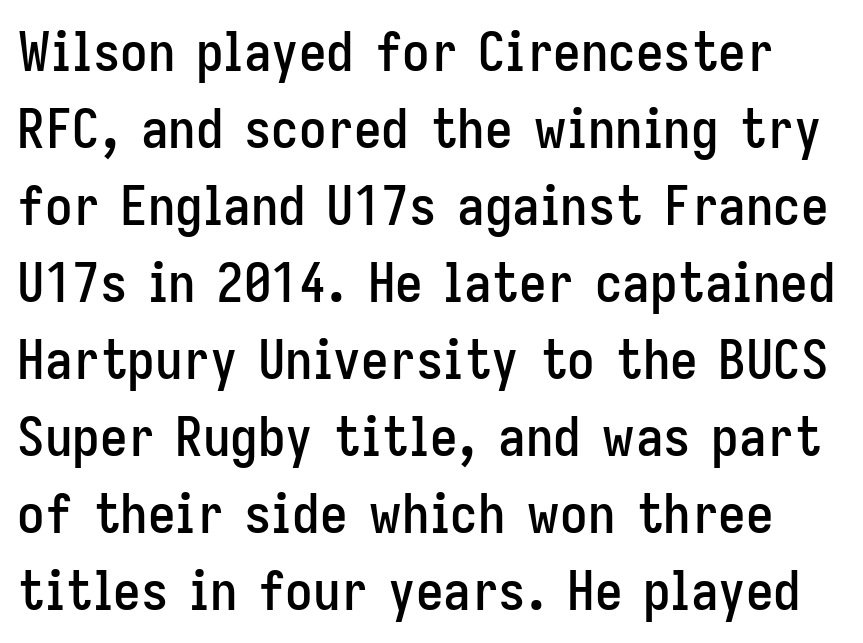
Q: Is the text italic (slanted)? A: No, it is upright.
Q: Is the typeface a serif or a sans-serif typeface? A: Sans-serif.
Q: Is the text underlined? A: No.
Q: Is the spacing between letters normal or unusually wide? A: Normal.
Q: Is the spacing between lines tight, normal or loose? A: Normal.
Q: Width (condensed, normal, or wide)? A: Condensed.
Q: Stroke contrast? A: Low.
Q: x-height? A: Medium.
Q: Monospaced? A: No.
